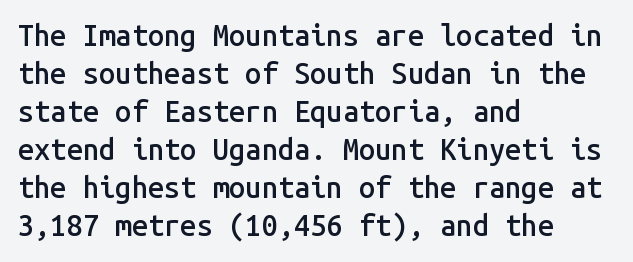
Q: Is the text bold? A: Semi-bold.
Q: Is the text italic (slanted)? A: No, it is upright.
Q: Is the typeface a serif or a sans-serif typeface? A: Sans-serif.
Q: Is the text underlined? A: No.
Q: How is the paragraph aligned? A: Left-aligned.
Q: Is the spacing between letters normal or unusually wide? A: Normal.
Q: Is the spacing between lines tight, normal or loose? A: Normal.
Q: Width (condensed, normal, or wide)? A: Normal.
Q: Stroke contrast? A: Low.
Q: x-height? A: Medium.
Q: Monospaced? A: Yes.
